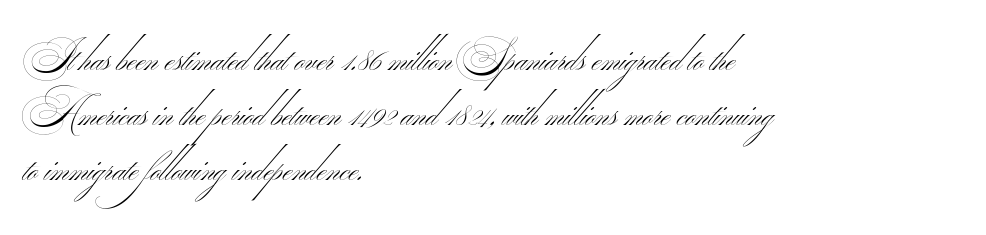
Q: Is the text bold? A: No.
Q: Is the typeface a serif or a sans-serif typeface? A: Sans-serif.
Q: Is the text underlined? A: No.
Q: How is the paragraph aligned? A: Left-aligned.
Q: Is the spacing between letters normal or unusually wide? A: Normal.
Q: Is the spacing between lines tight, normal or loose? A: Normal.
Q: Width (condensed, normal, or wide)? A: Wide.
Q: Stroke contrast? A: Medium.
Q: Monospaced? A: No.
